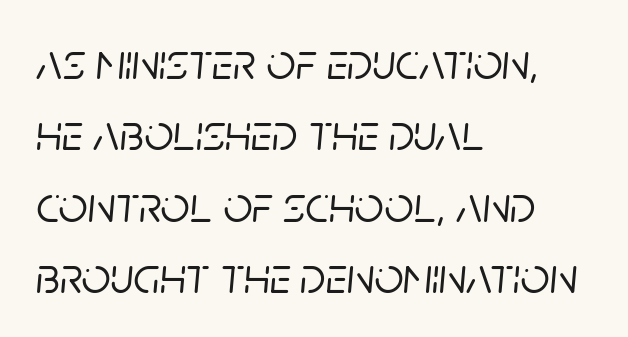
Line spacing here is normal. Where is the straight margin? On the left. There's an unmistakable incline to the writing here. The zone under the glyphs is completely vacant.
